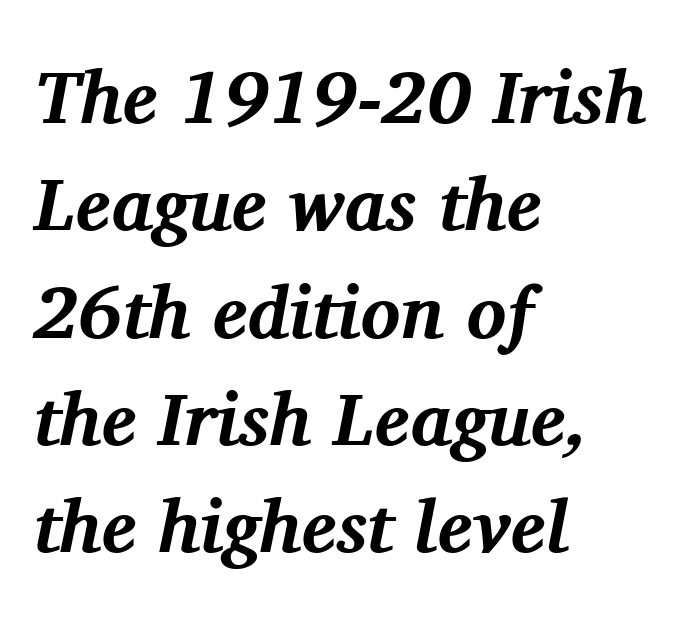
Q: Is the text bold? A: Yes.
Q: Is the text italic (slanted)? A: Yes, it leans right by about 11 degrees.
Q: Is the typeface a serif or a sans-serif typeface? A: Serif.
Q: Is the text underlined? A: No.
Q: How is the paragraph aligned? A: Left-aligned.
Q: Is the spacing between letters normal or unusually wide? A: Normal.
Q: Is the spacing between lines tight, normal or loose? A: Normal.
Q: Width (condensed, normal, or wide)? A: Normal.
Q: Stroke contrast? A: Medium.
Q: x-height? A: Medium.
Q: Monospaced? A: No.
